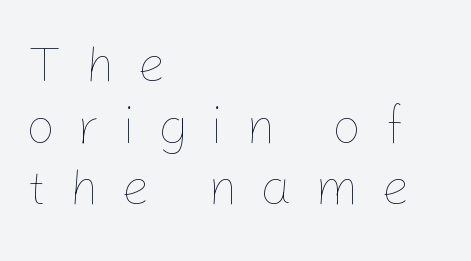
{"italic": "no", "bold": "no", "weight": "thin", "width": "normal", "stroke_contrast": "low", "x_height": "medium", "monospaced": "no", "underline": "no", "align": "left", "line_spacing_ratio": 1.21, "letter_spacing": "wide", "letter_spacing_em": 0.44, "glyph_px": 51}
